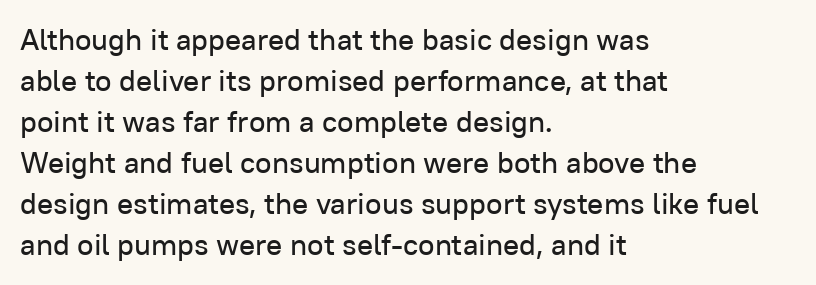
Q: Is the text italic (slanted)? A: No, it is upright.
Q: Is the typeface a serif or a sans-serif typeface? A: Sans-serif.
Q: Is the text underlined? A: No.
Q: How is the paragraph aligned? A: Left-aligned.
Q: Is the spacing between letters normal or unusually wide? A: Normal.
Q: Is the spacing between lines tight, normal or loose? A: Normal.
Q: Width (condensed, normal, or wide)? A: Normal.
Q: Stroke contrast? A: Low.
Q: x-height? A: Medium.
Q: Monospaced? A: No.
